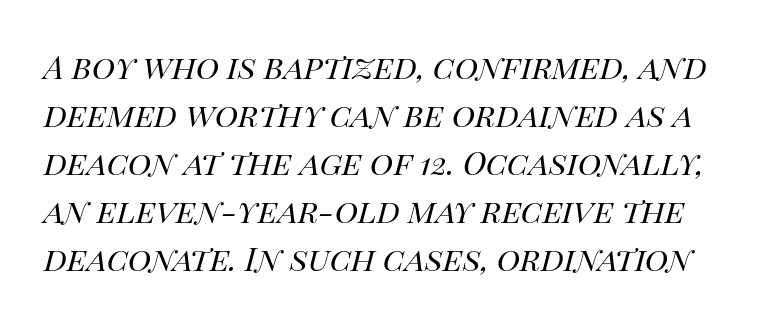
The block of text has a typical density, with ordinary space between rows. Weight: in the light-to-regular range. Type without underlining. Note the varied advance widths — an 'i' is clearly narrower than an 'm'.
